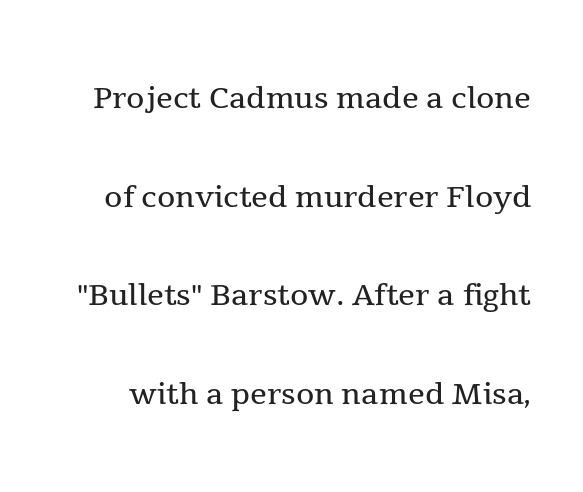
The lettering stays uniformly vertical, giving the passage a roman look. Each row of text sits above clean, open space. This sample has the flowing, uneven cadence of proportional lettering. Letters have the restrained weight of plain body copy at most. Classification — serif. The leading is generous, giving the passage an open texture.
